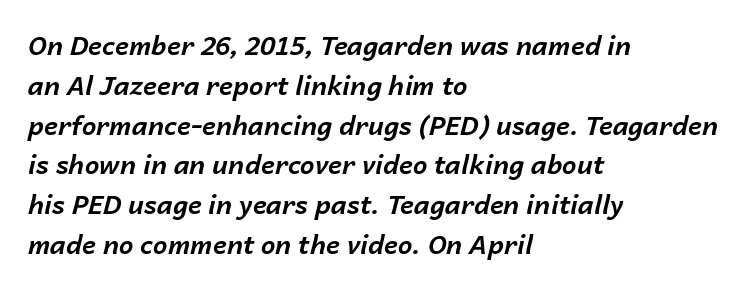
Alignment: flush left. Each glyph is drawn with heavy, bold strokes. Posture: slanted. Baseline-to-baseline distance is the conventional proportion of letter height. The baseline area is clear. The face used here is rendered with its standard letterfit.
